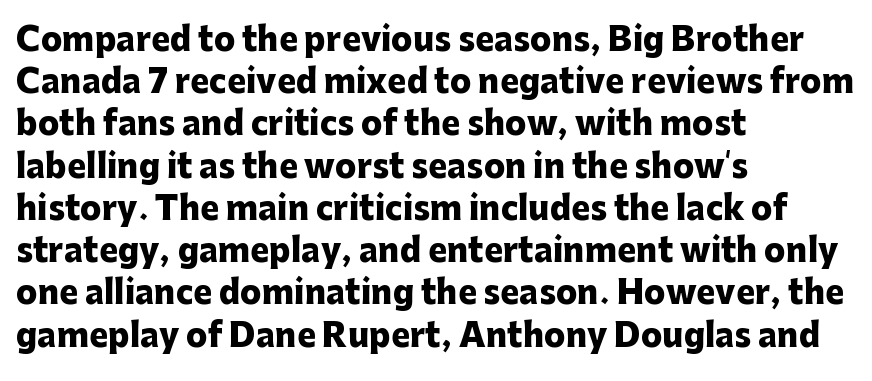
Caption: standard tracking, unaltered. A typesetter would mark this as roman, not italic. These lines are composed in type without serifs. Leading matches the norm, producing a regular column.
